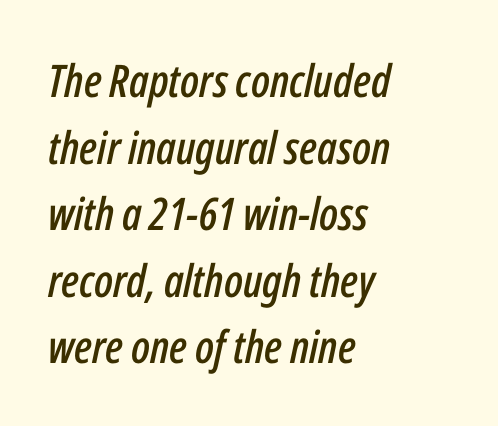
Whoever set this chose a conventional vertical rhythm. In CSS terms this would be text-align: left. Short note: letters normally spaced. The rendering applies a slant to the glyphs. The area under the type is left untouched.
